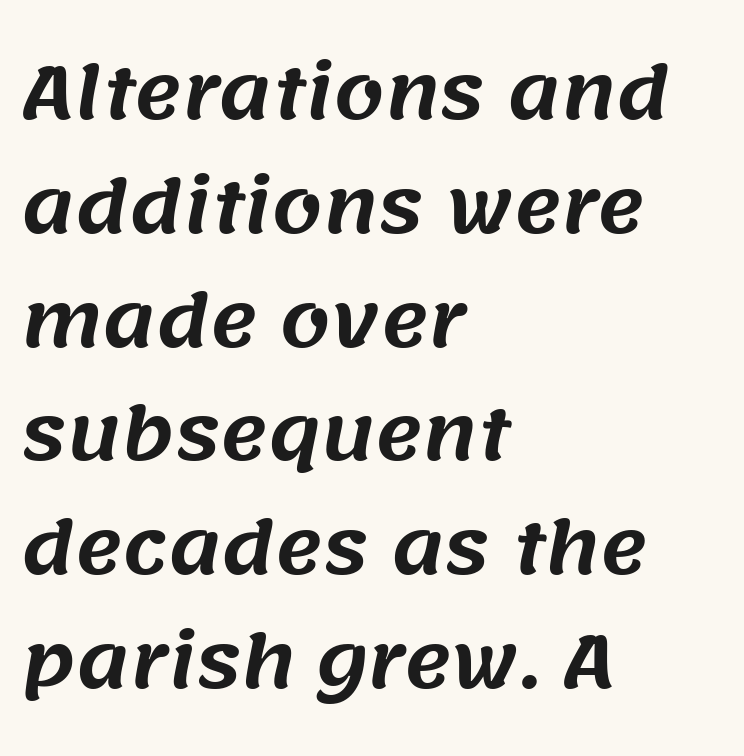
{"serif": "no", "width": "normal", "stroke_contrast": "medium", "x_height": "large", "monospaced": "no", "underline": "no", "align": "left", "line_spacing": "normal", "line_spacing_ratio": 1.58, "letter_spacing": "normal", "letter_spacing_em": 0.0, "glyph_px": 72}
